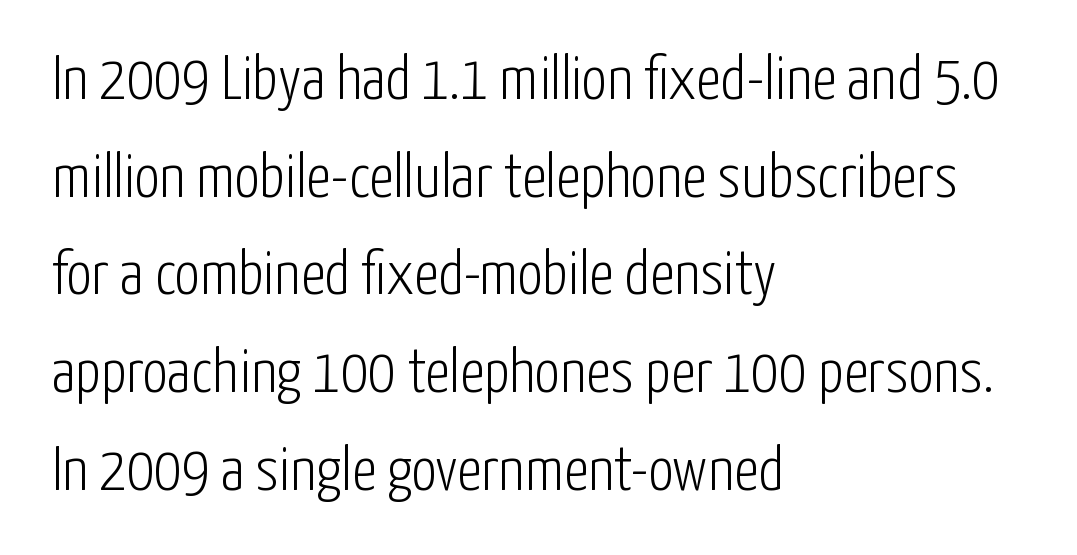
The typesetter chose a ragged-right arrangement here. The string is rendered with underlining switched off. Italic: no, the glyphs are upright roman. Character widths vary here, with narrow letters taking less room than wide ones.
